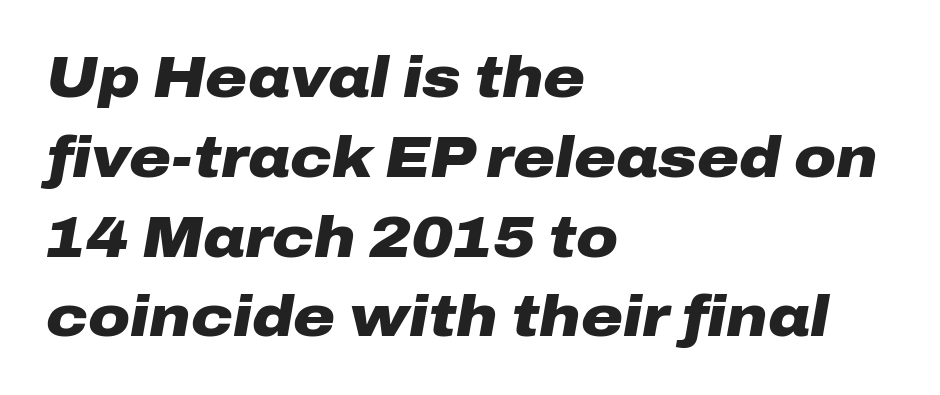
The image shows 57 px heavy, wide type, italic (leaning right); set left-aligned, normal line spacing (1.4x), normal letter spacing, not underlined; low stroke contrast and a medium x-height.
